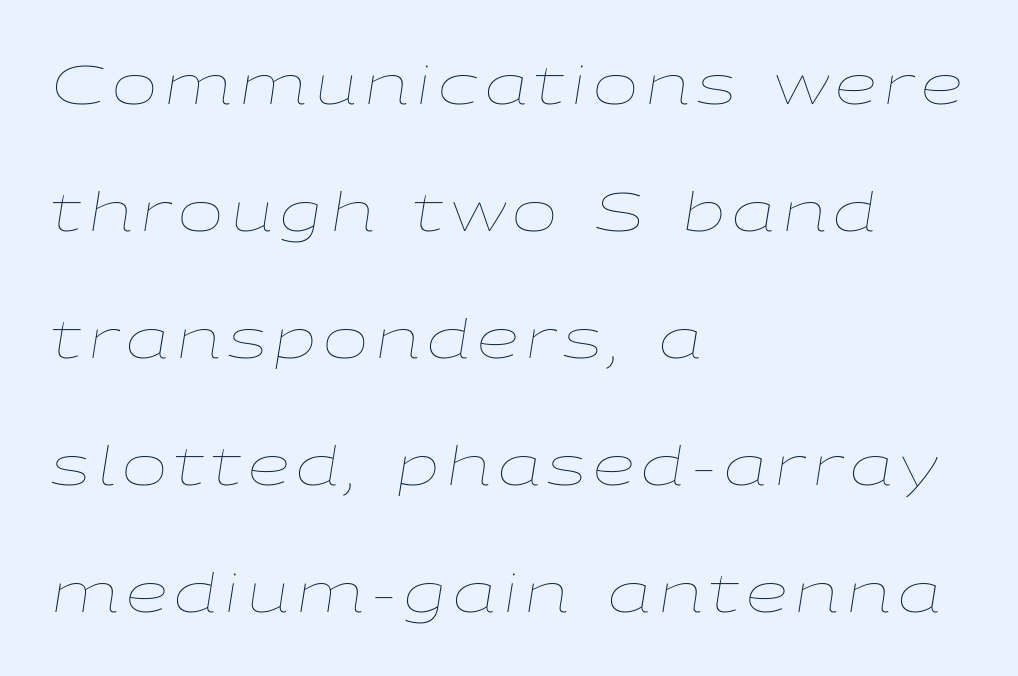
The image shows 54 px thin, wide type, italic (leaning right); set left-aligned, loose line spacing (2.35x), not underlined; low stroke contrast and a medium x-height.
